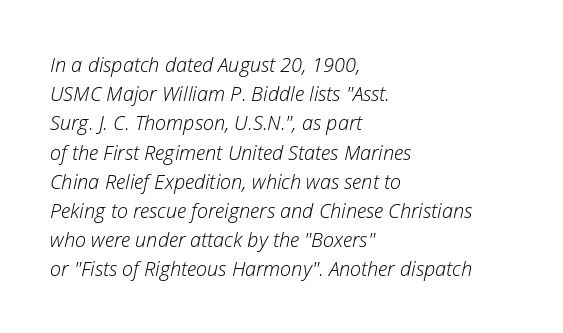
The image shows 20 px text type, italic (leaning right); set left-aligned, normal line spacing (1.46x), normal letter spacing, not underlined.
